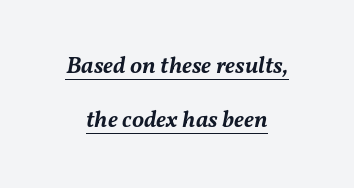
Q: Is the text bold? A: Semi-bold.
Q: Is the text italic (slanted)? A: Yes, it leans right by about 11 degrees.
Q: Is the text underlined? A: Yes.
Q: Is the spacing between letters normal or unusually wide? A: Normal.
Q: Is the spacing between lines tight, normal or loose? A: Loose.
